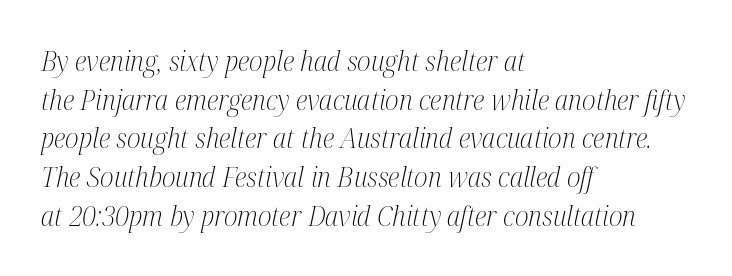
Q: Is the text bold? A: No.
Q: Is the text italic (slanted)? A: Yes, it leans right by about 12 degrees.
Q: Is the typeface a serif or a sans-serif typeface? A: Serif.
Q: Is the text underlined? A: No.
Q: How is the paragraph aligned? A: Left-aligned.
Q: Is the spacing between letters normal or unusually wide? A: Normal.
Q: Is the spacing between lines tight, normal or loose? A: Normal.
Q: Width (condensed, normal, or wide)? A: Condensed.
Q: Stroke contrast? A: Medium.
Q: x-height? A: Medium.
Q: Monospaced? A: No.
